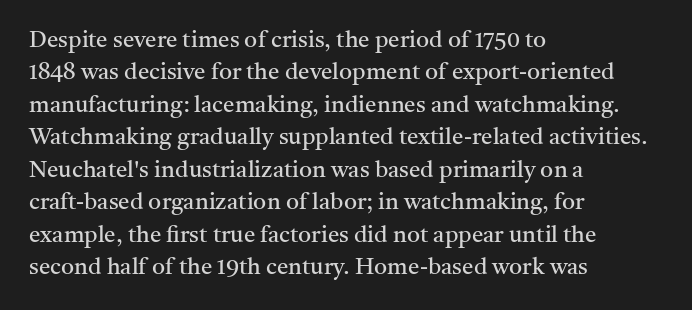
{"italic": "no", "bold": "no", "underline": "no", "align": "left", "line_spacing": "normal", "line_spacing_ratio": 1.41, "letter_spacing": "normal", "letter_spacing_em": 0.0, "glyph_px": 23}
